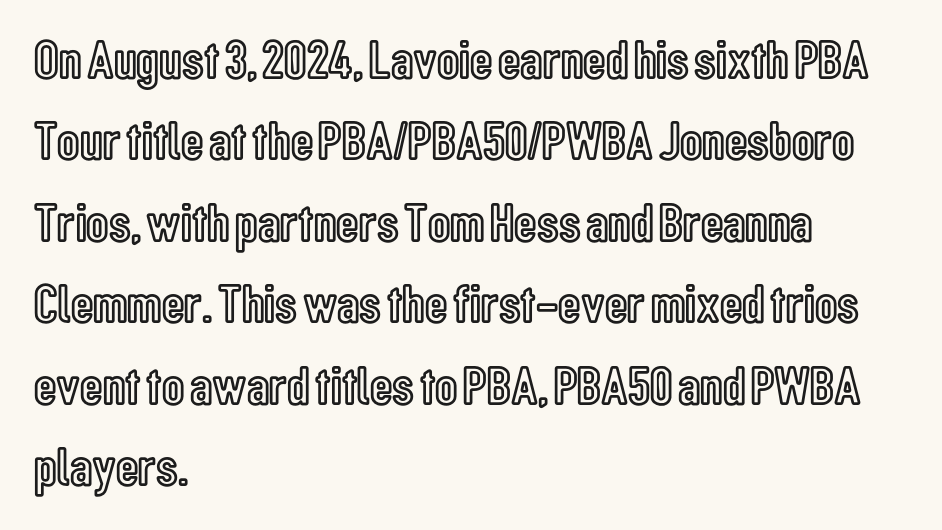
{"italic": "no", "width": "condensed", "x_height": "medium", "monospaced": "no", "underline": "no", "align": "left", "line_spacing": "normal", "line_spacing_ratio": 1.48, "letter_spacing": "normal", "letter_spacing_em": 0.0, "glyph_px": 55}
